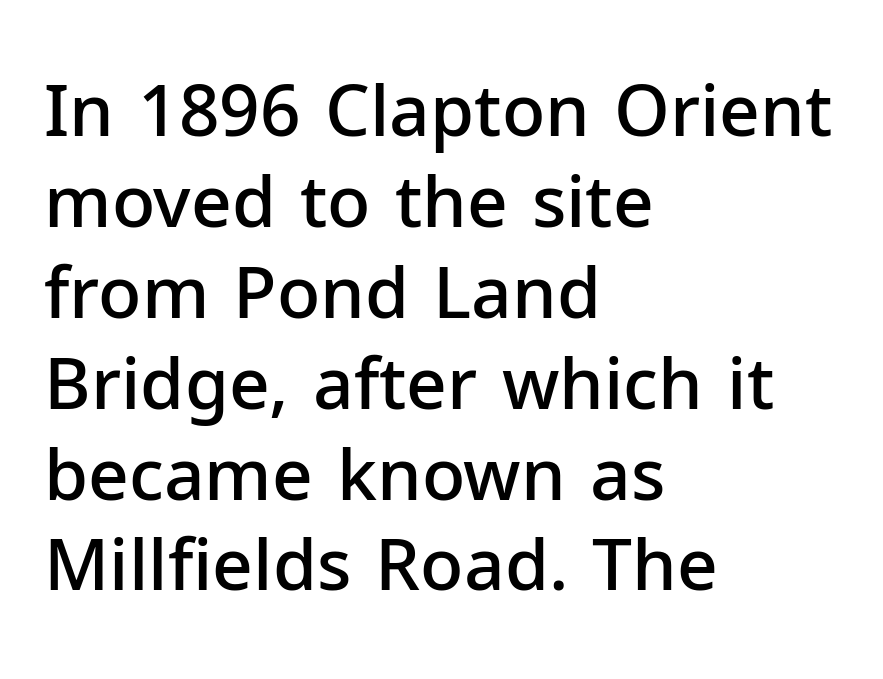
Q: Is the text bold? A: Semi-bold.
Q: Is the text italic (slanted)? A: No, it is upright.
Q: Is the typeface a serif or a sans-serif typeface? A: Sans-serif.
Q: Is the text underlined? A: No.
Q: How is the paragraph aligned? A: Left-aligned.
Q: Is the spacing between letters normal or unusually wide? A: Normal.
Q: Is the spacing between lines tight, normal or loose? A: Normal.
Q: Width (condensed, normal, or wide)? A: Normal.
Q: Stroke contrast? A: Low.
Q: x-height? A: Medium.
Q: Monospaced? A: No.
